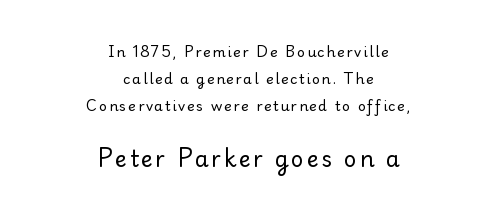
{"italic": "no", "bold": "no", "underline": "no", "align": "center", "line_spacing": "loose", "line_spacing_ratio": 1.94, "larger_block": "second", "size_ratio": 1.57, "glyph_px": 22}
